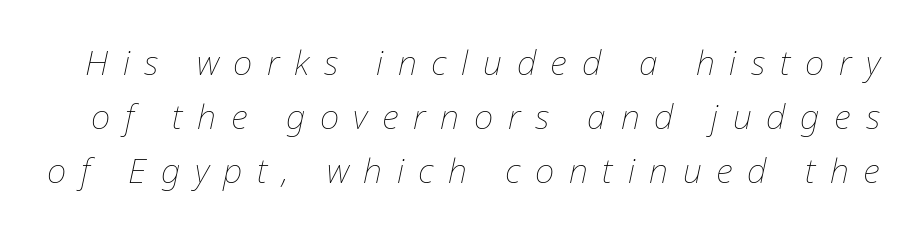
The image shows 34 px thin type, italic (leaning right); set normal line spacing (1.59x), unusually wide letter spacing (+0.43 em), not underlined; low stroke contrast and a medium x-height.
